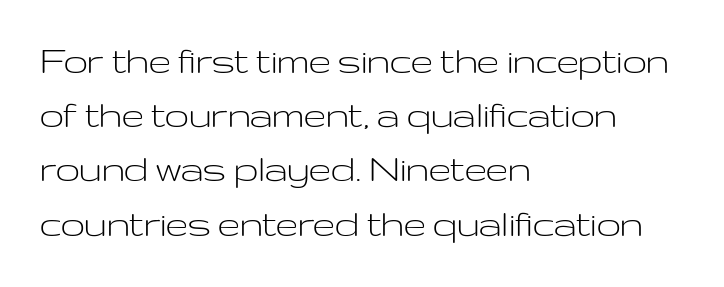
Q: Is the text bold? A: No.
Q: Is the text italic (slanted)? A: No, it is upright.
Q: Is the typeface a serif or a sans-serif typeface? A: Sans-serif.
Q: Is the text underlined? A: No.
Q: How is the paragraph aligned? A: Left-aligned.
Q: Is the spacing between letters normal or unusually wide? A: Normal.
Q: Is the spacing between lines tight, normal or loose? A: Normal.
Q: Width (condensed, normal, or wide)? A: Wide.
Q: Stroke contrast? A: Low.
Q: x-height? A: Medium.
Q: Monospaced? A: No.
